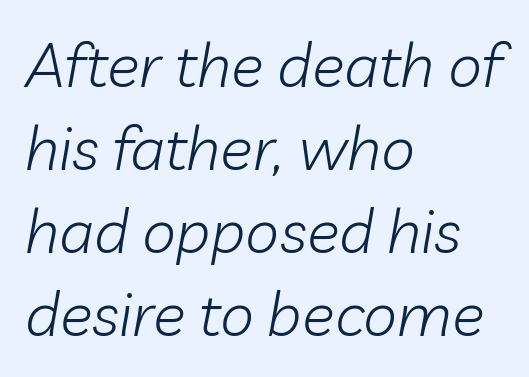
Stroke thickness stays within the range of a standard reading face or lighter. A clean baseline with only descenders dipping below it. Do the characters align in a grid? No, the font is proportional. Layout note: lines flush left. Designer's note — italics engaged. The lines sit at an ordinary, default distance from one another.
